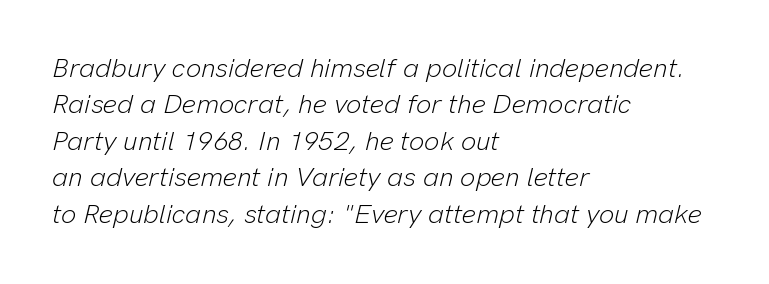
Unbolded letterforms with no extra heft. This is oblique type, the kind used for emphasis or titles. A clean baseline with only descenders dipping below it. Left-aligned paragraph, ragged on the right.
